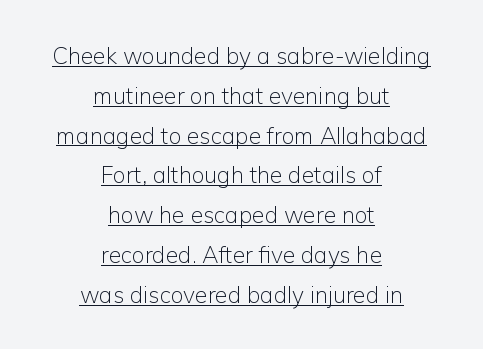
{"italic": "no", "bold": "no", "underline": "yes", "align": "center", "line_spacing_ratio": 1.73, "letter_spacing": "normal", "letter_spacing_em": 0.0, "glyph_px": 23}
